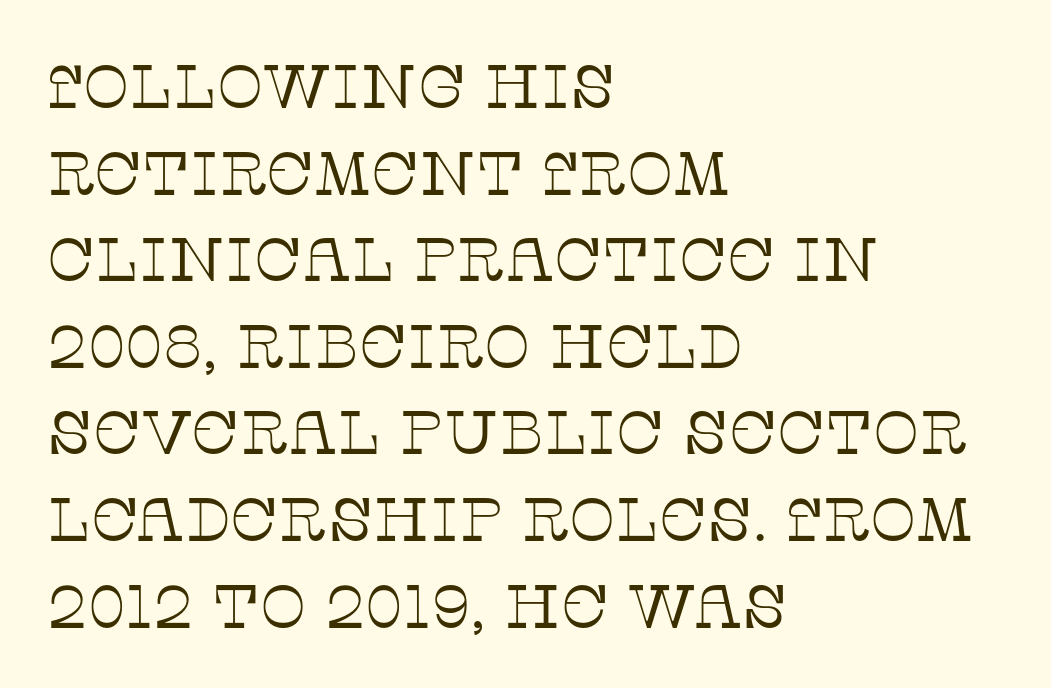
{"serif": "yes", "italic": "no", "bold": "no", "weight": "thin", "width": "normal", "stroke_contrast": "low", "x_height": "large", "monospaced": "no", "underline": "no", "align": "left", "line_spacing": "normal", "line_spacing_ratio": 1.42, "letter_spacing": "normal", "letter_spacing_em": 0.0, "glyph_px": 61}
